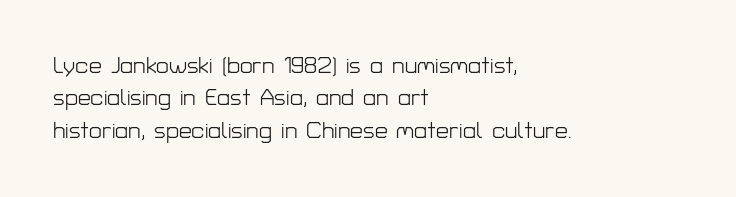
The image shows 23 px text type, upright; set left-aligned, normal line spacing (1.41x), normal letter spacing, not underlined.
